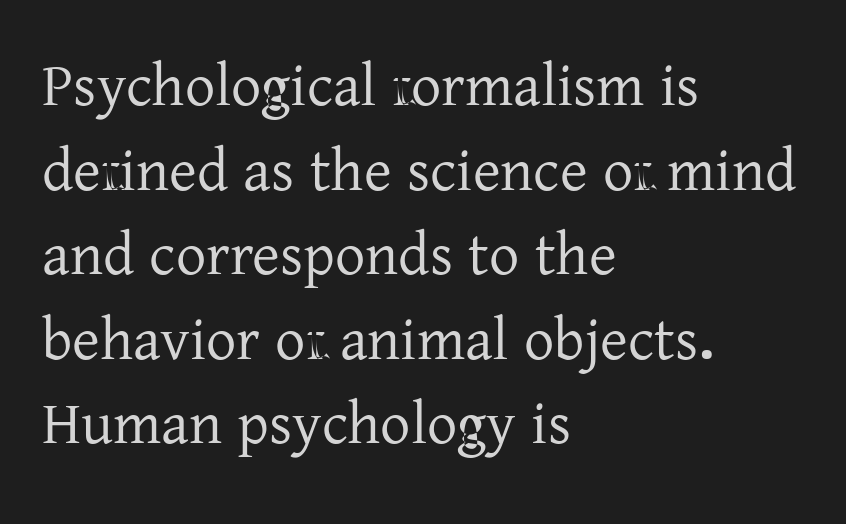
Q: Is the text italic (slanted)? A: No, it is upright.
Q: Is the typeface a serif or a sans-serif typeface? A: Serif.
Q: Is the text underlined? A: No.
Q: How is the paragraph aligned? A: Left-aligned.
Q: Is the spacing between letters normal or unusually wide? A: Normal.
Q: Is the spacing between lines tight, normal or loose? A: Normal.
Q: Width (condensed, normal, or wide)? A: Normal.
Q: Stroke contrast? A: Low.
Q: x-height? A: Medium.
Q: Monospaced? A: No.
